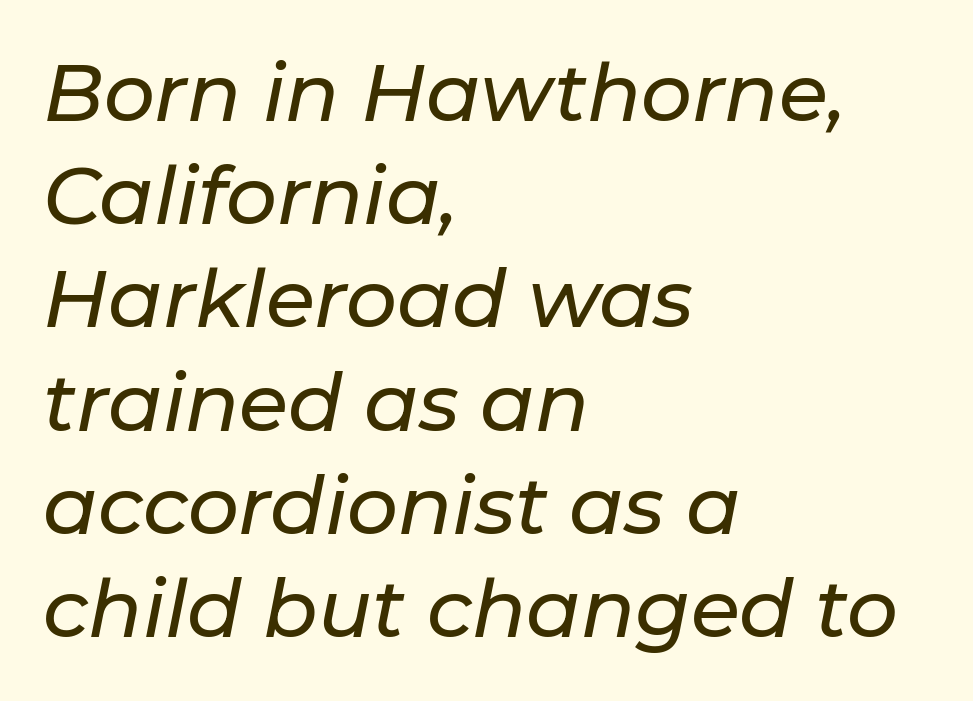
{"italic": "yes", "lean": "right", "slant_degrees": 11, "width": "normal", "stroke_contrast": "low", "x_height": "medium", "monospaced": "no", "underline": "no", "align": "left", "line_spacing": "normal", "line_spacing_ratio": 1.29, "letter_spacing": "normal", "letter_spacing_em": 0.0, "glyph_px": 80}
